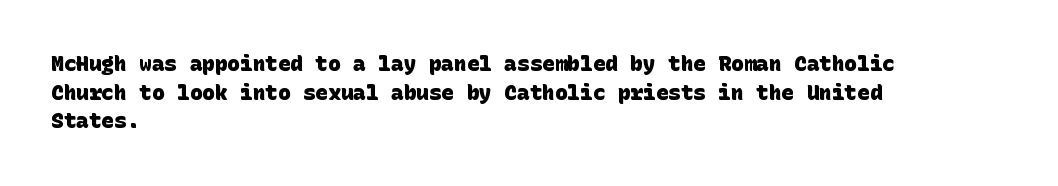
Q: Is the text bold? A: Yes.
Q: Is the text underlined? A: No.
Q: How is the paragraph aligned? A: Left-aligned.
Q: Is the spacing between letters normal or unusually wide? A: Normal.
Q: Is the spacing between lines tight, normal or loose? A: Normal.
